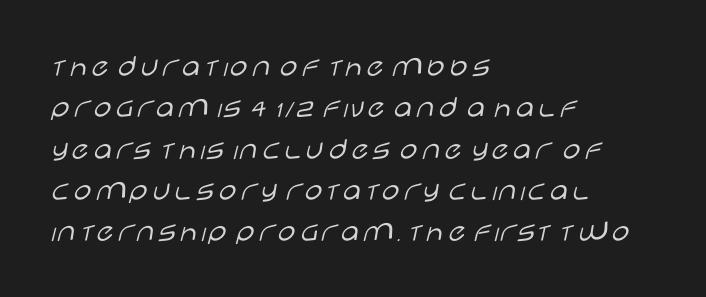
The image shows 32 px light, wide sans-serif type; set left-aligned, normal line spacing (1.29x), normal letter spacing, not underlined; low stroke contrast and a large x-height.
